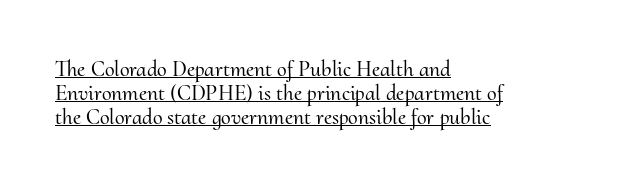
A roman cut, with each character standing at attention. No extra tracking has been applied to these lines. Each new line begins almost immediately beneath the previous one. The text block is weighted toward the left margin, trailing off unevenly rightward. Glance below the letters and you will spot a drawn line.
